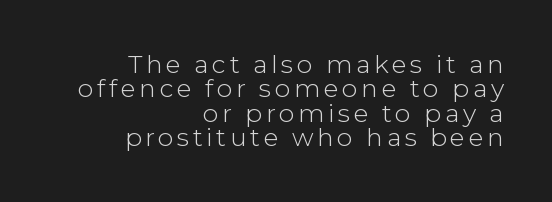
{"italic": "no", "bold": "no", "underline": "no", "align": "right", "line_spacing": "tight", "line_spacing_ratio": 0.98, "glyph_px": 25}
